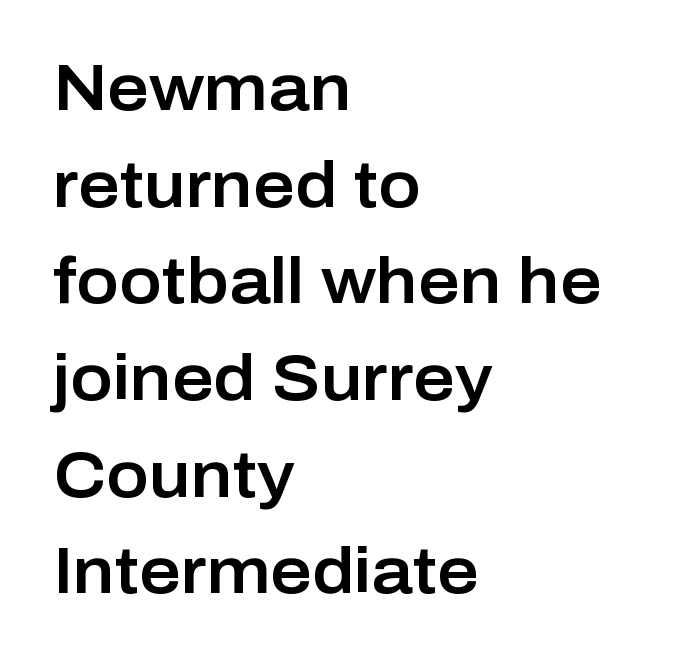
The image shows 64 px sans-serif type, upright; set left-aligned, normal line spacing (1.51x), normal letter spacing, not underlined; low stroke contrast and a medium x-height.
